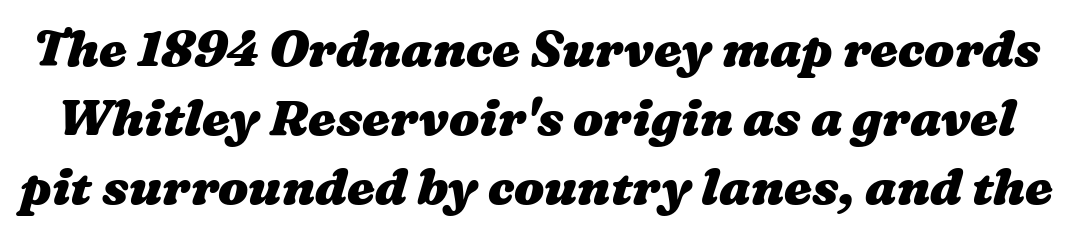
Q: Is the text bold? A: Yes.
Q: Is the text underlined? A: No.
Q: Is the spacing between letters normal or unusually wide? A: Normal.
Q: Is the spacing between lines tight, normal or loose? A: Normal.
Q: Width (condensed, normal, or wide)? A: Wide.
Q: Stroke contrast? A: Medium.
Q: x-height? A: Medium.
Q: Monospaced? A: No.
